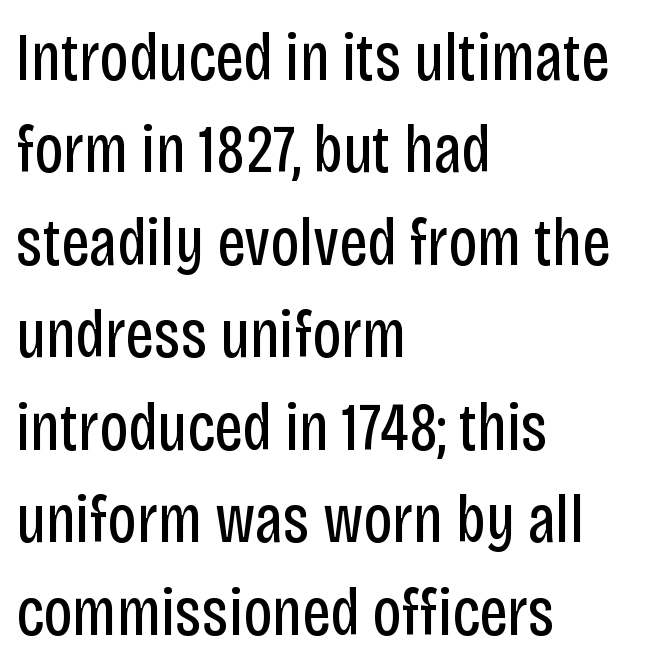
The image shows 68 px regular-weight, condensed sans-serif type, upright; set left-aligned, normal line spacing (1.36x), normal letter spacing, not underlined; low stroke contrast and a large x-height.
